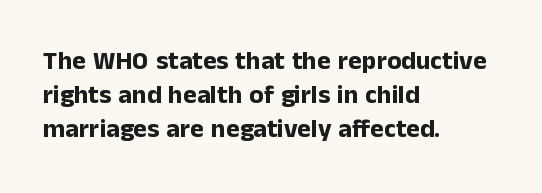
Typeset ragged right — the left edge is the straight one. Words float on clear page, feet unadorned. Vertically, the passage feels balanced, rows spaced as you'd expect. This sample uses plain, unmodified letter spacing. Summary of weight: heavy, a full bold. Characters remain perfectly vertical along every line.
